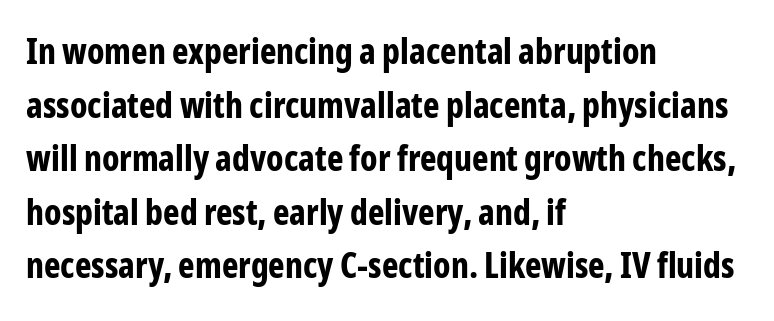
{"serif": "no", "italic": "no", "bold": "yes", "weight": "bold", "width": "condensed", "stroke_contrast": "low", "x_height": "medium", "monospaced": "no", "underline": "no", "align": "left", "line_spacing": "normal", "line_spacing_ratio": 1.53, "letter_spacing": "normal", "letter_spacing_em": 0.0, "glyph_px": 35}
